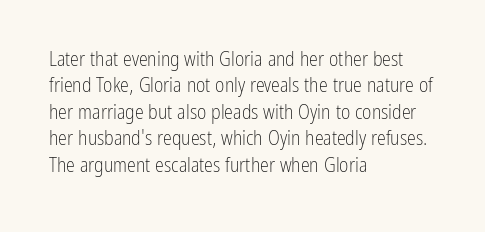
Q: Is the text bold? A: No.
Q: Is the text italic (slanted)? A: No, it is upright.
Q: Is the text underlined? A: No.
Q: How is the paragraph aligned? A: Left-aligned.
Q: Is the spacing between letters normal or unusually wide? A: Normal.
Q: Is the spacing between lines tight, normal or loose? A: Normal.
